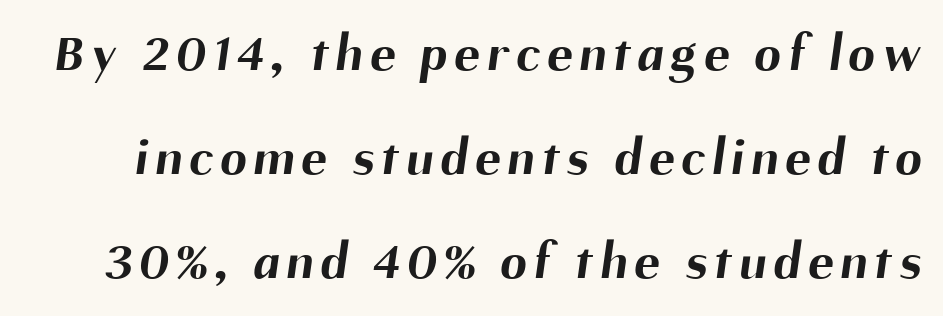
The image shows 53 px bold sans-serif type; set loose line spacing (1.96x), not underlined; medium stroke contrast and a medium x-height.
